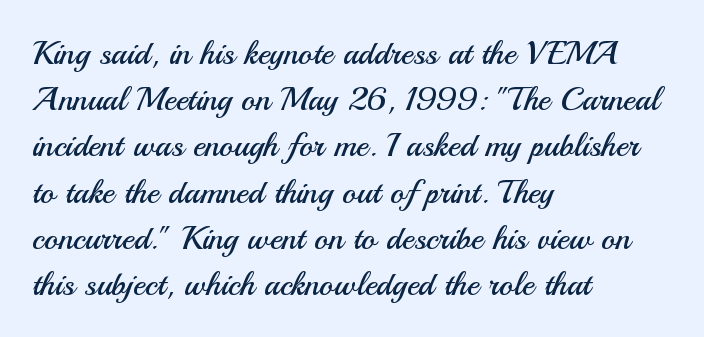
The space directly below the letters is spotless. Heaviness? Minimal to ordinary, like unemphasized prose. Standard letterfit; no display-style spreading of the glyphs. Interline gaps are of average width in this sample. The passage shown is typed in a proportional face where columns would drift. Nope, no serifs anywhere on these letters.
